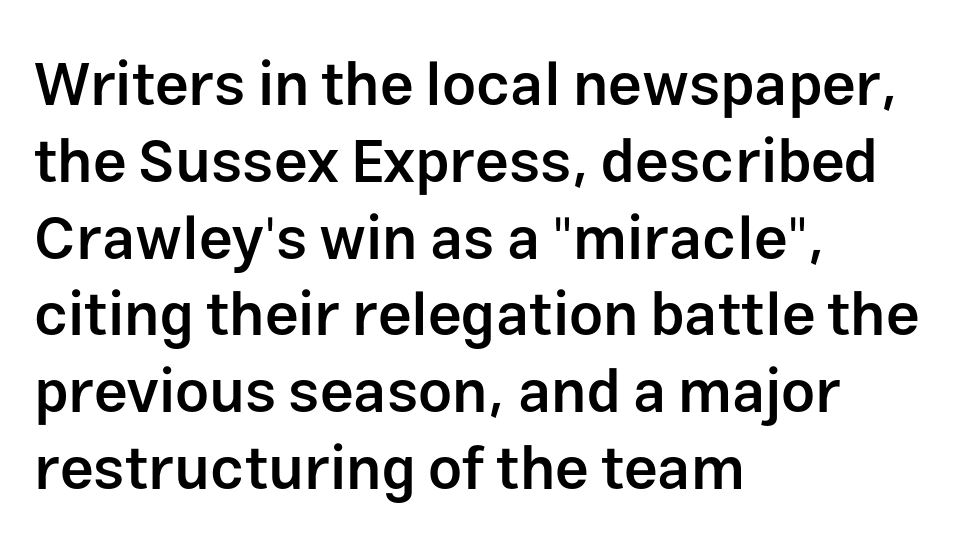
{"serif": "no", "italic": "no", "bold": "semi", "weight": "semibold", "width": "normal", "stroke_contrast": "low", "x_height": "medium", "monospaced": "no", "underline": "no", "align": "left", "line_spacing": "normal", "line_spacing_ratio": 1.28, "letter_spacing": "normal", "letter_spacing_em": 0.0, "glyph_px": 60}
